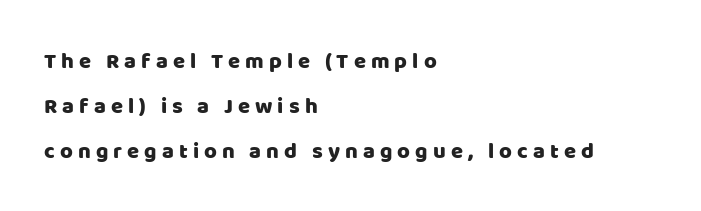
The image shows 22 px text type, upright; set left-aligned, loose line spacing (2.04x), unusually wide letter spacing (+0.23 em), not underlined.
